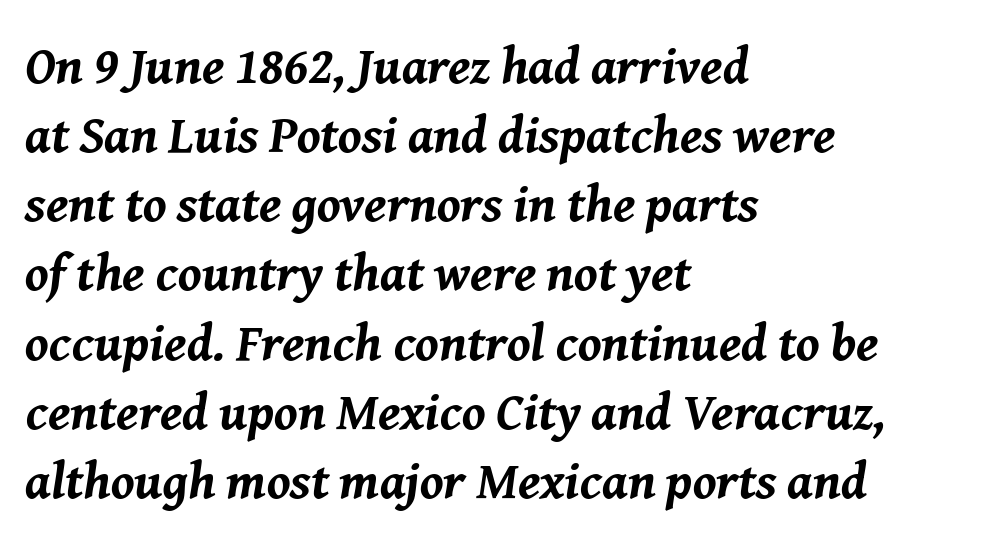
Q: Is the text bold? A: Yes.
Q: Is the text italic (slanted)? A: Yes, it leans right by about 8 degrees.
Q: Is the text underlined? A: No.
Q: How is the paragraph aligned? A: Left-aligned.
Q: Is the spacing between letters normal or unusually wide? A: Normal.
Q: Is the spacing between lines tight, normal or loose? A: Normal.
Q: Width (condensed, normal, or wide)? A: Normal.
Q: Stroke contrast? A: Medium.
Q: x-height? A: Medium.
Q: Monospaced? A: No.
